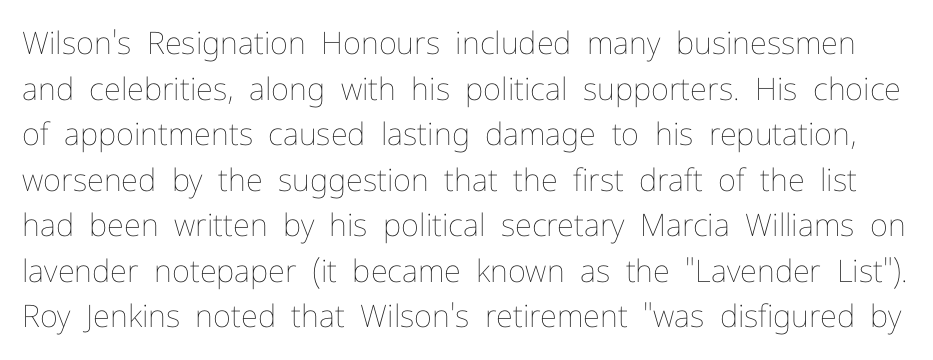
The rendering uses natural spacing where letterforms have individual widths. Default kerning and tracking; the words read as compact shapes. Descenders are the only things crossing below the line. It's the straight-up-and-down kind of type. One glance says typical: line gaps are just what's usual. The font sits on the lighter half of the weight spectrum, regular included.
